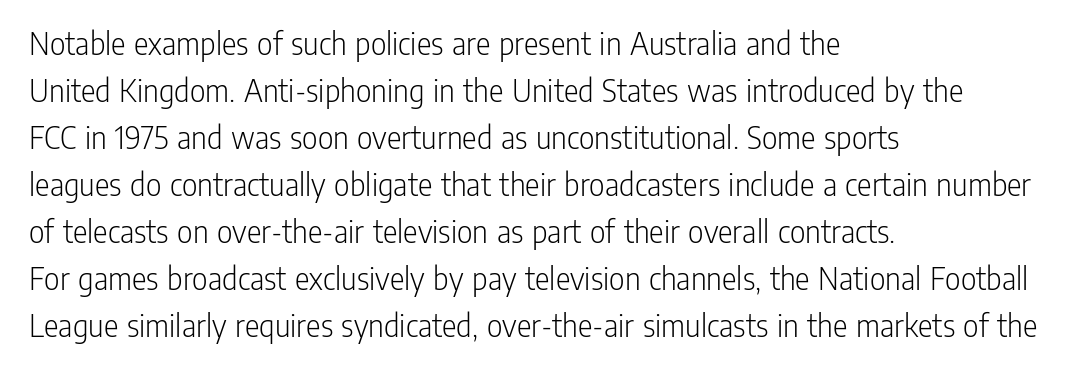
The image shows 34 px light, condensed sans-serif type, upright; set left-aligned, normal line spacing (1.38x), normal letter spacing, not underlined; low stroke contrast and a medium x-height.
